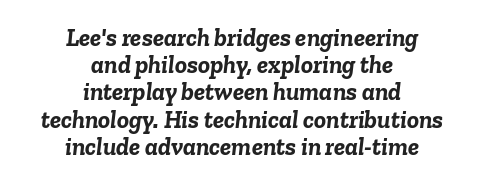
Q: Is the text bold? A: Yes.
Q: Is the text italic (slanted)? A: Yes, it leans right by about 6 degrees.
Q: Is the text underlined? A: No.
Q: How is the paragraph aligned? A: Centered.
Q: Is the spacing between letters normal or unusually wide? A: Normal.
Q: Is the spacing between lines tight, normal or loose? A: Tight.
